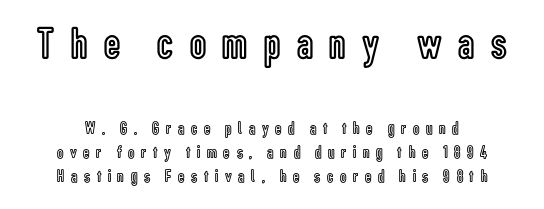
Quick note: not italic, upright. Spacing verdict: proportional, widths tailored to each character. The vertical gap from one line to the next is medium. The baseline area is clear.
